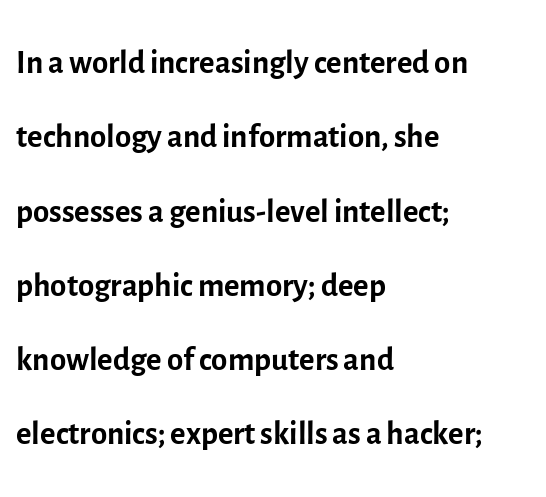
{"serif": "no", "italic": "no", "bold": "no", "weight": "regular", "width": "normal", "x_height": "medium", "monospaced": "no", "underline": "no", "align": "left", "line_spacing": "normal", "line_spacing_ratio": 1.58, "letter_spacing": "normal", "letter_spacing_em": 0.0, "glyph_px": 47}
